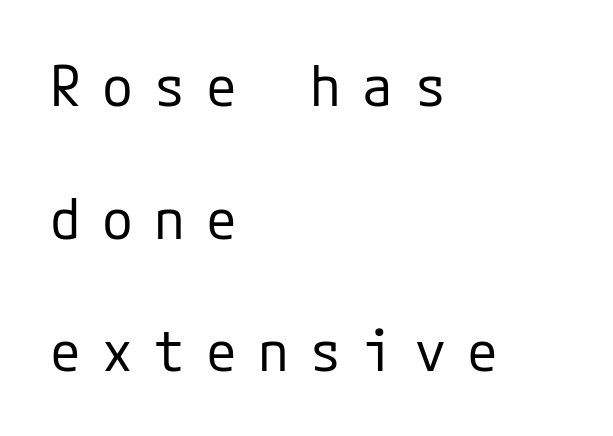
The letters carry no serifs — their stems end cleanly without finishing strokes. If you drew a ruler down the left edge, every line would touch it. The letters look calm and open, with moderate or lighter stems. Vertical spacing — loose. Posture: upright roman.
